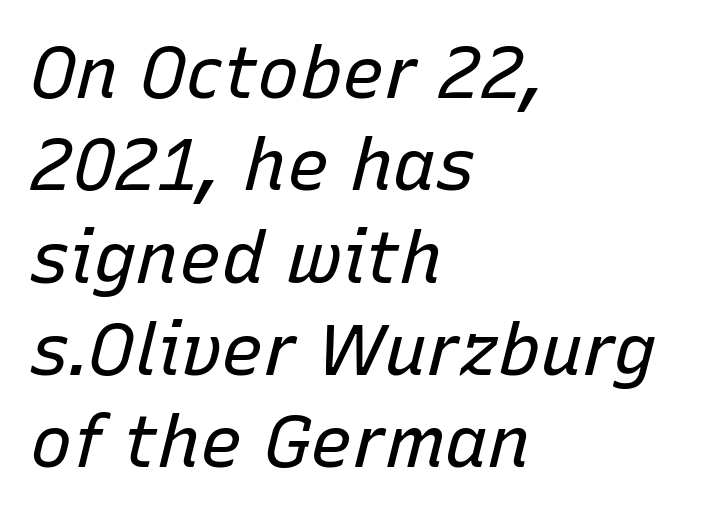
No extra tracking has been applied to these lines. Is this a fixed-width face? No — the glyphs have proportional, varying widths. The typesetter chose a ragged-right arrangement here. Words float on clear page, feet unadorned. Summary of weight: not heavy and not bold.
